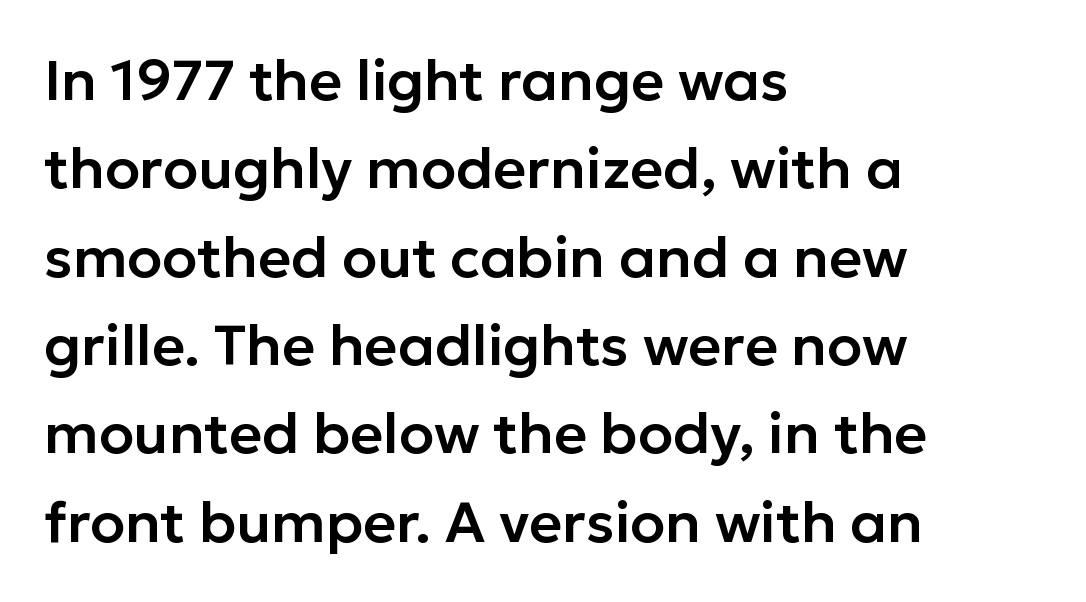
{"serif": "no", "italic": "no", "width": "normal", "stroke_contrast": "low", "x_height": "medium", "monospaced": "no", "underline": "no", "align": "left", "line_spacing": "normal", "line_spacing_ratio": 1.55, "letter_spacing": "normal", "letter_spacing_em": 0.0, "glyph_px": 57}
